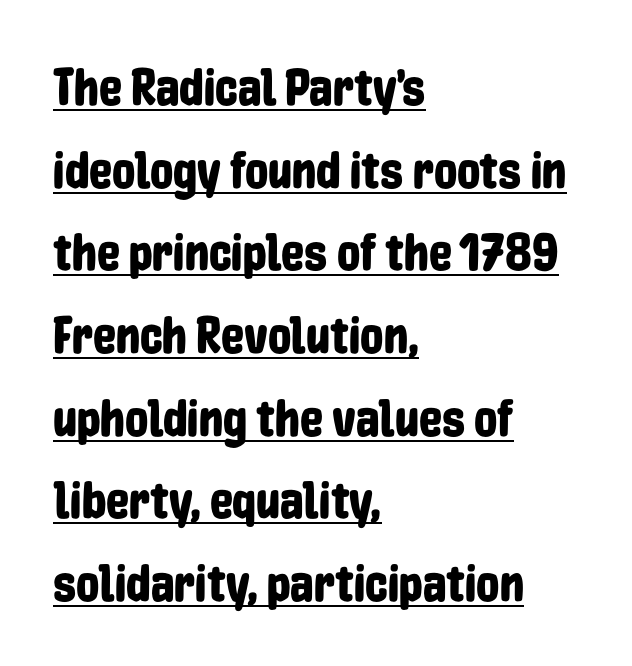
The text block is weighted toward the left margin, trailing off unevenly rightward. A roman cut, with each character standing at attention. Rows of type keep a routine distance in the vertical direction. These lines are rendered in a variable-pitch font.
